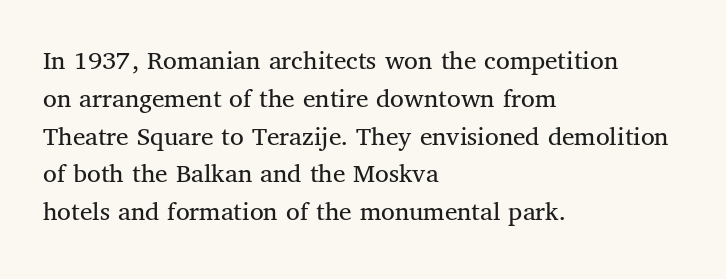
Q: Is the text bold? A: No.
Q: Is the text italic (slanted)? A: No, it is upright.
Q: Is the typeface a serif or a sans-serif typeface? A: Serif.
Q: Is the text underlined? A: No.
Q: How is the paragraph aligned? A: Left-aligned.
Q: Is the spacing between letters normal or unusually wide? A: Normal.
Q: Is the spacing between lines tight, normal or loose? A: Normal.
Q: Width (condensed, normal, or wide)? A: Normal.
Q: Stroke contrast? A: Medium.
Q: x-height? A: Medium.
Q: Monospaced? A: No.
